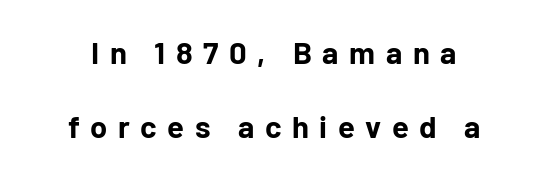
These lines are composed in type without serifs. The zone under the glyphs is completely vacant. How are the letters spaced? Widely, with obvious added tracking. These lines carry a lot of weight — the face is fully bold. Leading is clearly above the norm, producing a sparse column.
